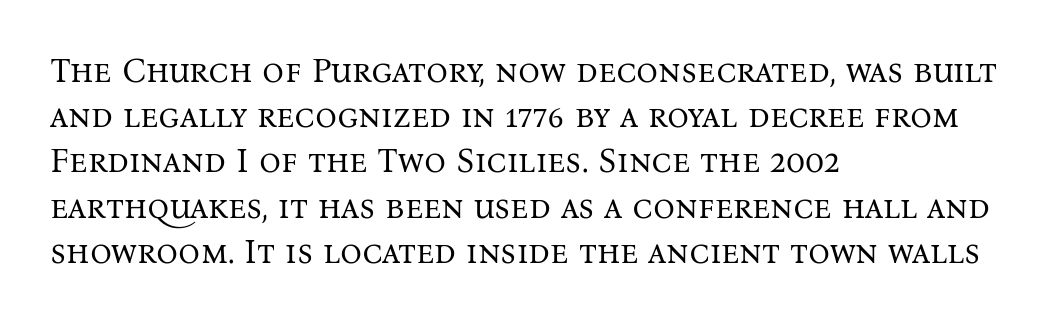
These lines keep a tight, regular rhythm from letter to letter. Leading matches the norm, producing a regular column. Beneath every word, the page is bare. Posture: vertical. Is the type heavy? It reads as light-to-regular instead.
